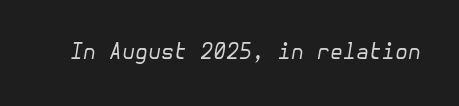
Honestly, the letter spacing is just normal — you wouldn't notice it. The specimen reads as italic at a glance. On a weight scale, this lands at 450 or below. The zone under the glyphs is completely vacant.
